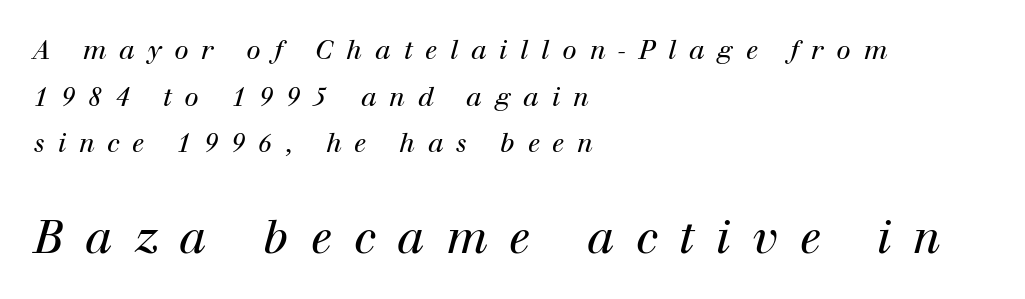
Spacing between characters has been opened up far beyond the box default. Is the lower block the larger one? Yes — the lower block carries the bigger type. These glyphs show unthickened strokes, regular width or finer. The lettering tilts uniformly, giving the passage an italic look.
